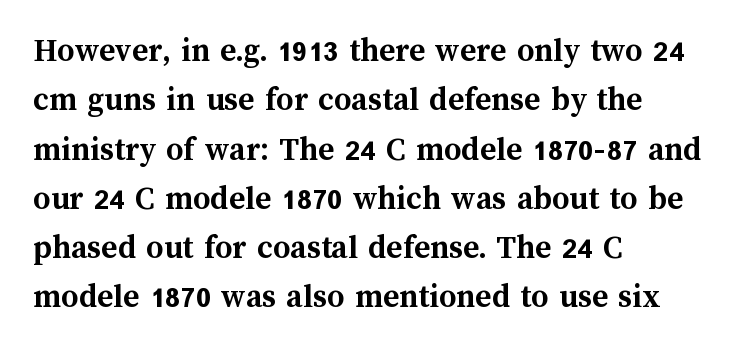
The image shows 34 px semibold type, upright; set left-aligned, normal line spacing (1.45x), normal letter spacing, not underlined; medium stroke contrast and a medium x-height.
